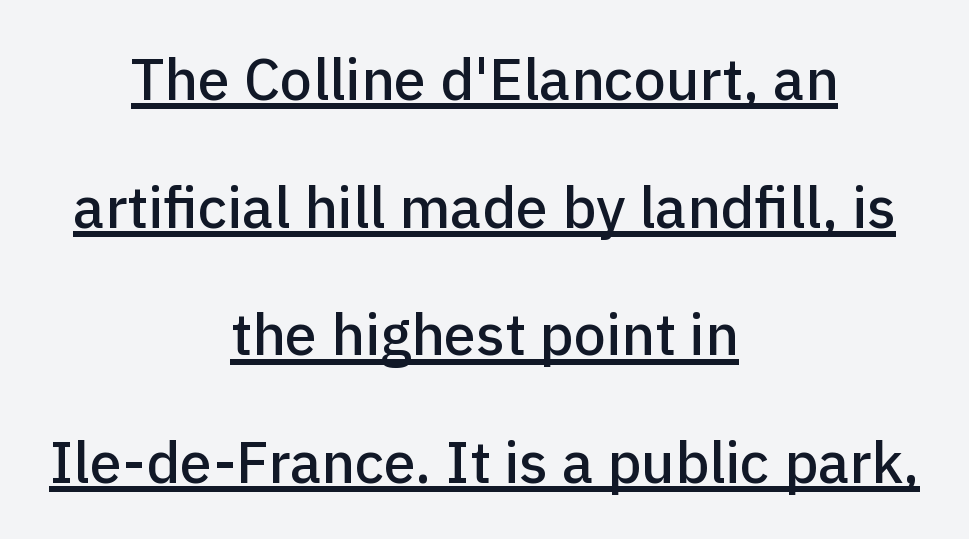
The axis of the letterforms is exactly vertical. Notice how the passage keeps no hard edge, just a central spine. Serifs: no, the terminals of the letterforms are clean. Honestly, the rows look like they've been pulled way apart.
